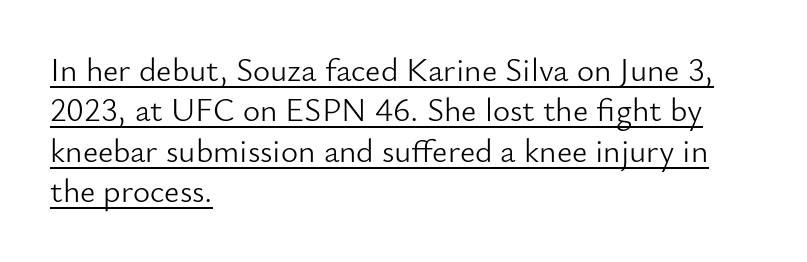
{"serif": "no", "italic": "no", "bold": "no", "weight": "light", "width": "normal", "stroke_contrast": "low", "x_height": "small", "monospaced": "no", "underline": "yes", "align": "left", "line_spacing_ratio": 1.22, "letter_spacing": "normal", "letter_spacing_em": 0.0, "glyph_px": 33}
